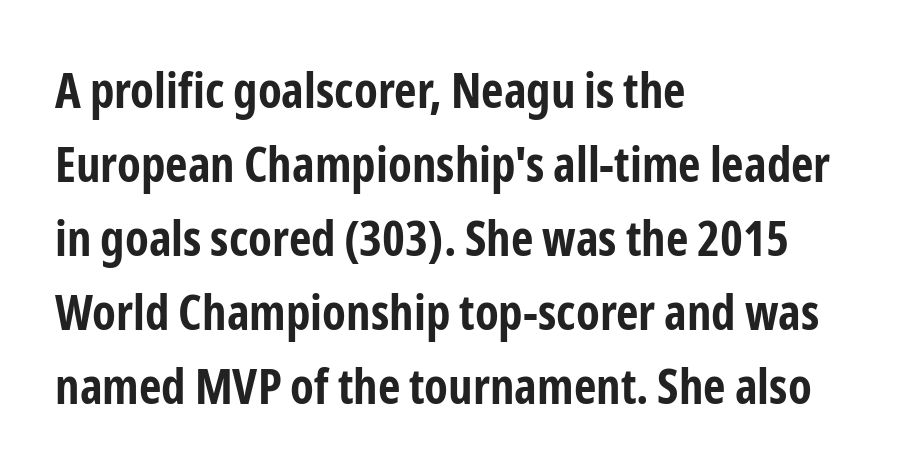
Q: Is the text bold? A: Yes.
Q: Is the text italic (slanted)? A: No, it is upright.
Q: Is the typeface a serif or a sans-serif typeface? A: Sans-serif.
Q: Is the text underlined? A: No.
Q: How is the paragraph aligned? A: Left-aligned.
Q: Is the spacing between letters normal or unusually wide? A: Normal.
Q: Is the spacing between lines tight, normal or loose? A: Normal.
Q: Width (condensed, normal, or wide)? A: Condensed.
Q: Stroke contrast? A: Low.
Q: x-height? A: Medium.
Q: Monospaced? A: No.
